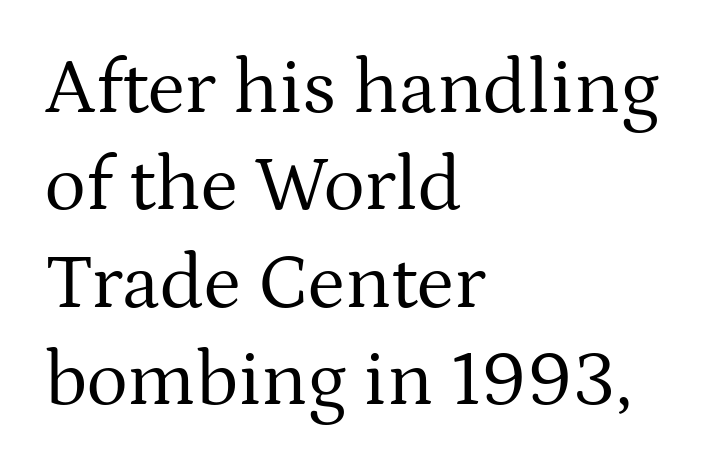
Q: Is the text bold? A: No.
Q: Is the text italic (slanted)? A: No, it is upright.
Q: Is the typeface a serif or a sans-serif typeface? A: Serif.
Q: Is the text underlined? A: No.
Q: How is the paragraph aligned? A: Left-aligned.
Q: Is the spacing between letters normal or unusually wide? A: Normal.
Q: Is the spacing between lines tight, normal or loose? A: Normal.
Q: Width (condensed, normal, or wide)? A: Normal.
Q: Stroke contrast? A: Medium.
Q: x-height? A: Medium.
Q: Monospaced? A: No.
